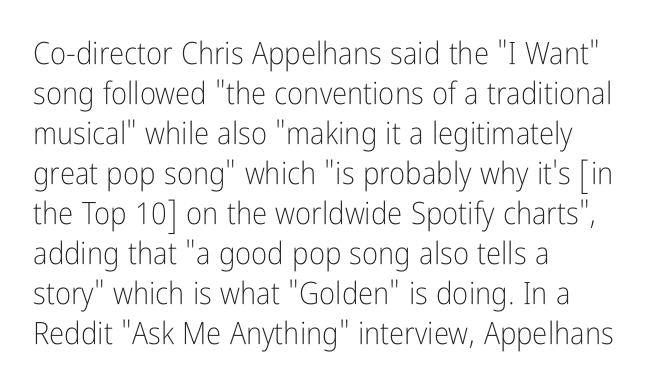
The image shows 31 px light, condensed sans-serif type, upright; set left-aligned, normal line spacing (1.29x), normal letter spacing, not underlined; low stroke contrast and a medium x-height.
